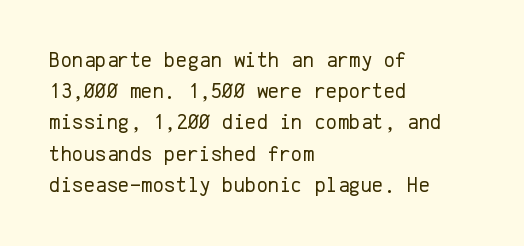
{"italic": "no", "bold": "no", "underline": "no", "align": "left", "line_spacing": "normal", "line_spacing_ratio": 1.42, "letter_spacing": "normal", "letter_spacing_em": 0.0, "glyph_px": 22}
